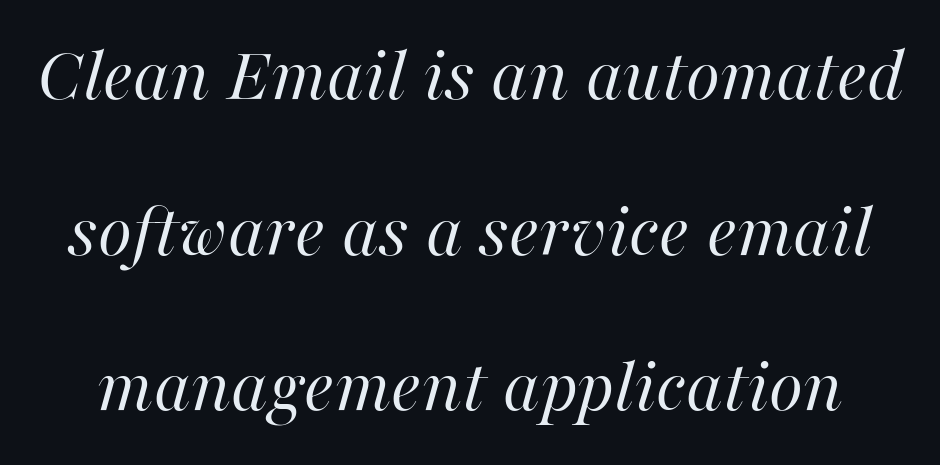
Lines of text with bare space underneath. Spacing verdict: proportional, widths tailored to each character. Weight: in the light-to-regular range. Honestly, the letter spacing is just normal — you wouldn't notice it. Leading is clearly above the norm, producing a sparse column. Would a proofreader flag this as italicized? Yes.
